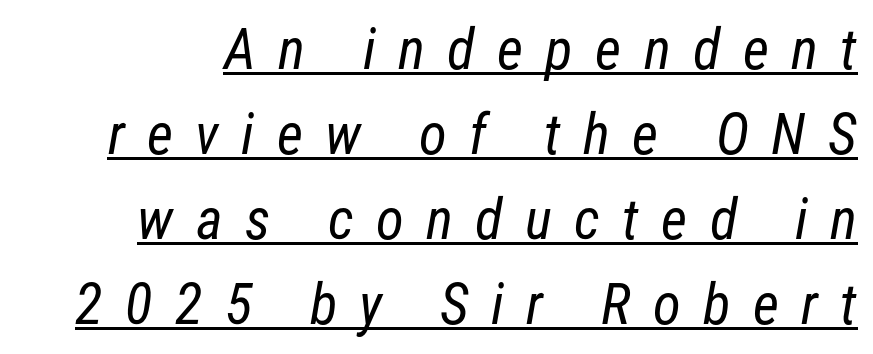
{"serif": "no", "bold": "no", "weight": "regular", "width": "condensed", "stroke_contrast": "low", "x_height": "medium", "monospaced": "no", "underline": "yes", "line_spacing": "normal", "line_spacing_ratio": 1.49, "letter_spacing": "wide", "letter_spacing_em": 0.39, "glyph_px": 57}
